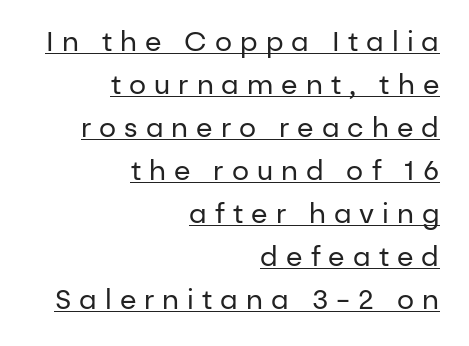
{"italic": "no", "bold": "no", "underline": "yes", "align": "right", "line_spacing": "normal", "line_spacing_ratio": 1.59, "letter_spacing": "wide", "letter_spacing_em": 0.3, "glyph_px": 27}
